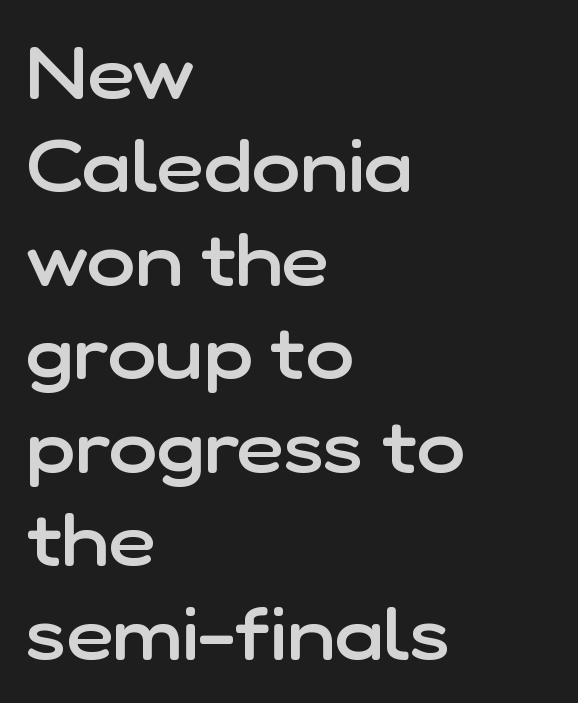
{"serif": "no", "italic": "no", "bold": "semi", "weight": "semibold", "width": "normal", "stroke_contrast": "low", "x_height": "medium", "monospaced": "no", "underline": "no", "align": "left", "line_spacing": "normal", "line_spacing_ratio": 1.28, "letter_spacing": "normal", "letter_spacing_em": 0.0, "glyph_px": 73}
